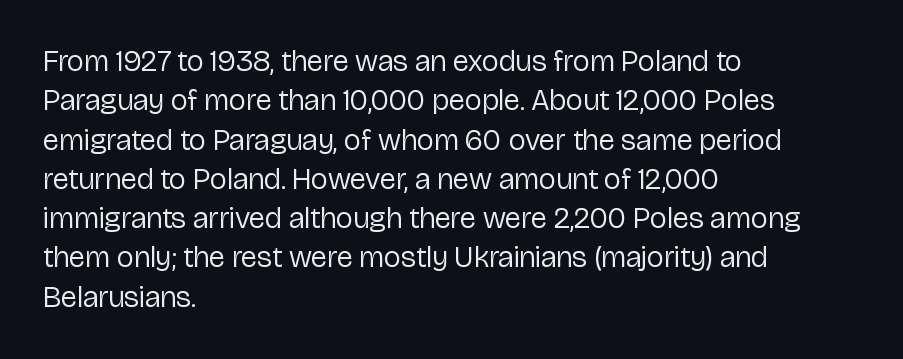
{"serif": "no", "italic": "no", "bold": "no", "weight": "regular", "width": "normal", "stroke_contrast": "low", "x_height": "medium", "monospaced": "no", "underline": "no", "align": "left", "line_spacing": "normal", "line_spacing_ratio": 1.31, "letter_spacing": "normal", "letter_spacing_em": 0.0, "glyph_px": 30}
